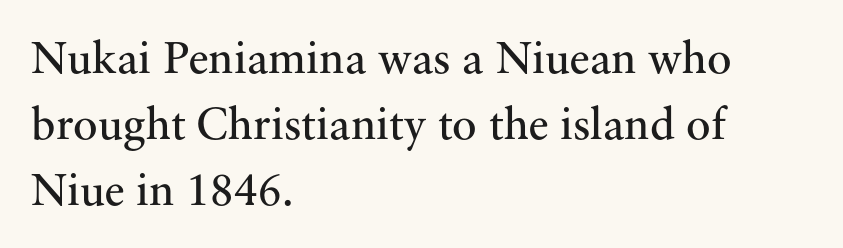
{"serif": "yes", "italic": "no", "bold": "no", "weight": "regular", "width": "normal", "stroke_contrast": "medium", "x_height": "small", "monospaced": "no", "underline": "no", "align": "left", "line_spacing": "normal", "line_spacing_ratio": 1.43, "letter_spacing": "normal", "letter_spacing_em": 0.0, "glyph_px": 46}
